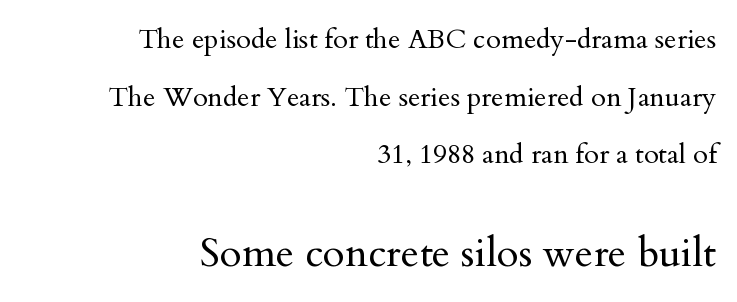
Q: Is the text bold? A: No.
Q: Is the text italic (slanted)? A: No, it is upright.
Q: Is the typeface a serif or a sans-serif typeface? A: Serif.
Q: Is the text underlined? A: No.
Q: How is the paragraph aligned? A: Right-aligned.
Q: Is the spacing between letters normal or unusually wide? A: Normal.
Q: Is the spacing between lines tight, normal or loose? A: Loose.
Q: Which block of text is set in a larger size, the first (top) or the second (bottom)? A: The second (bottom) one.
Q: Width (condensed, normal, or wide)? A: Normal.
Q: Stroke contrast? A: Medium.
Q: x-height? A: Small.
Q: Monospaced? A: No.
